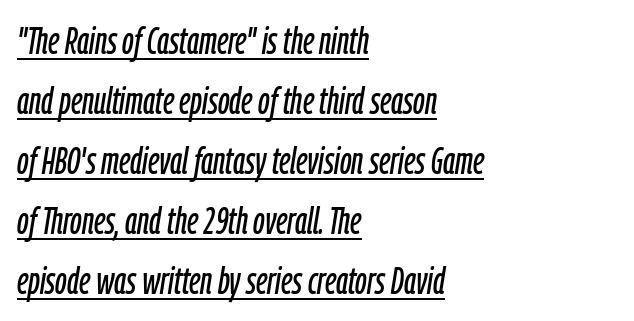
{"italic": "yes", "lean": "right", "slant_degrees": 9, "width": "condensed", "stroke_contrast": "low", "x_height": "medium", "monospaced": "no", "underline": "yes", "align": "left", "line_spacing": "normal", "line_spacing_ratio": 1.58, "letter_spacing": "normal", "letter_spacing_em": 0.0, "glyph_px": 38}
